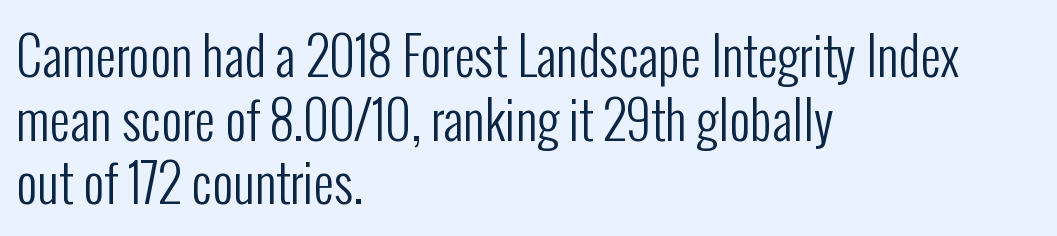
{"serif": "no", "italic": "no", "bold": "no", "weight": "regular", "width": "condensed", "stroke_contrast": "low", "x_height": "medium", "monospaced": "no", "underline": "no", "align": "left", "line_spacing": "normal", "line_spacing_ratio": 1.25, "letter_spacing": "normal", "letter_spacing_em": 0.0, "glyph_px": 51}
